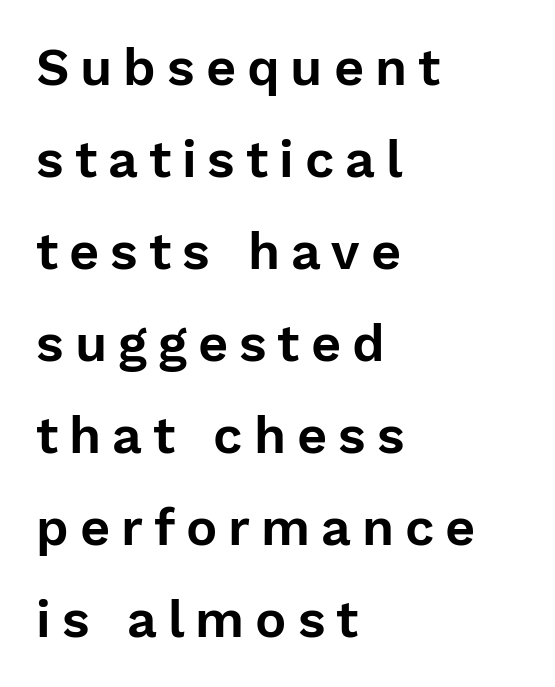
Q: Is the text italic (slanted)? A: No, it is upright.
Q: Is the typeface a serif or a sans-serif typeface? A: Sans-serif.
Q: Is the text underlined? A: No.
Q: How is the paragraph aligned? A: Left-aligned.
Q: Is the spacing between letters normal or unusually wide? A: Unusually wide.
Q: Width (condensed, normal, or wide)? A: Normal.
Q: Stroke contrast? A: Low.
Q: x-height? A: Medium.
Q: Monospaced? A: No.
